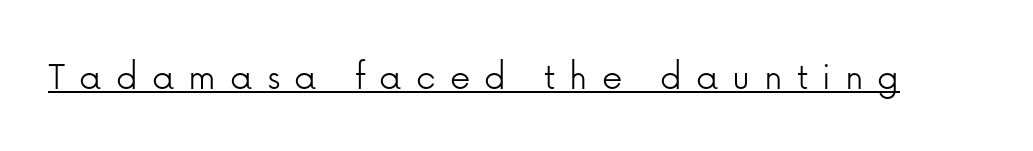
The image shows 41 px light sans-serif type, upright; set unusually wide letter spacing (+0.34 em), underlined; low stroke contrast and a medium x-height.
